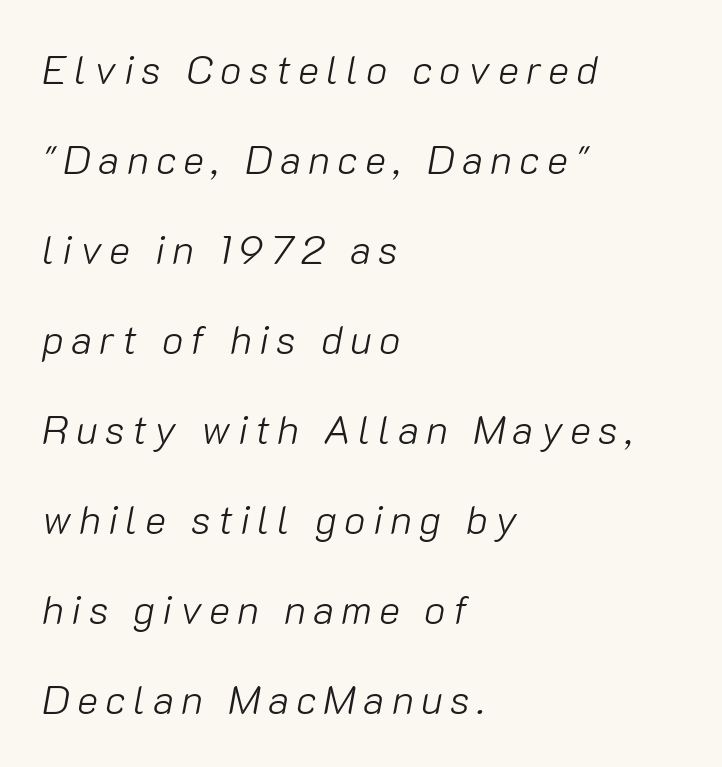
Does the leading feel generous? Absolutely, it's lavish. The passage is arranged the way most books set body copy — flush left. Check under the words: just untouched page. The letters are slanted; this is an italic face. The passage shown is typed in a proportional face where columns would drift.
